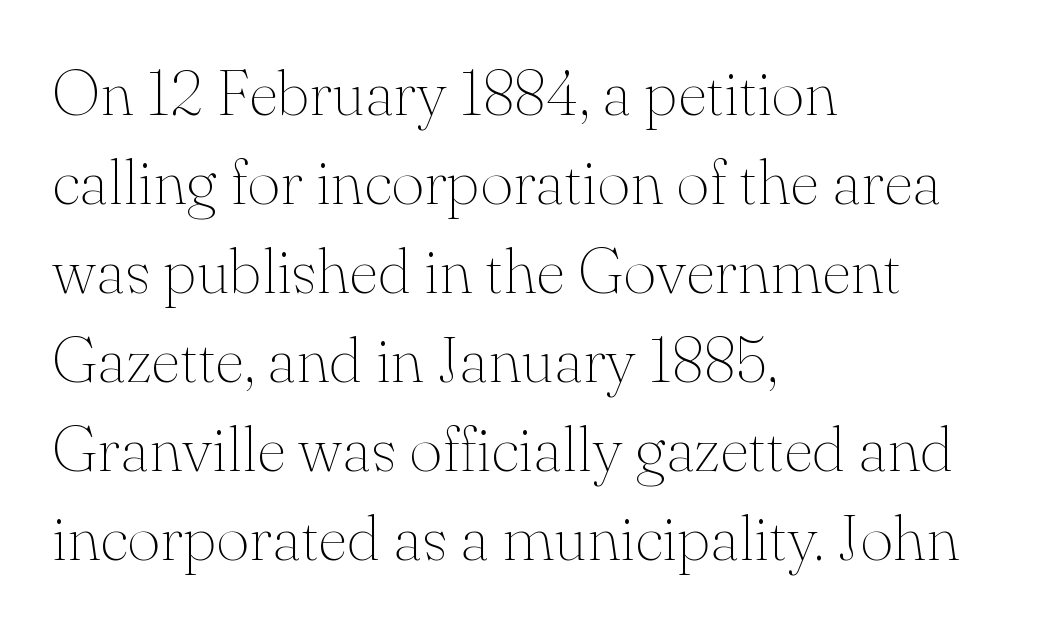
The image shows 64 px thin serif type, upright; set left-aligned, normal line spacing (1.39x), normal letter spacing, not underlined; medium stroke contrast and a small x-height.
